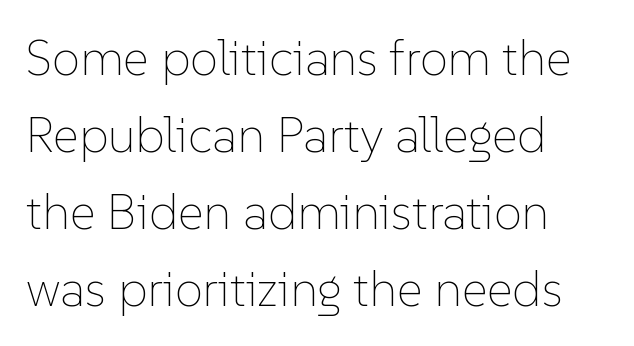
Q: Is the text bold? A: No.
Q: Is the text italic (slanted)? A: No, it is upright.
Q: Is the text underlined? A: No.
Q: How is the paragraph aligned? A: Left-aligned.
Q: Is the spacing between letters normal or unusually wide? A: Normal.
Q: Is the spacing between lines tight, normal or loose? A: Normal.
Q: Width (condensed, normal, or wide)? A: Normal.
Q: Stroke contrast? A: Low.
Q: x-height? A: Medium.
Q: Monospaced? A: No.
